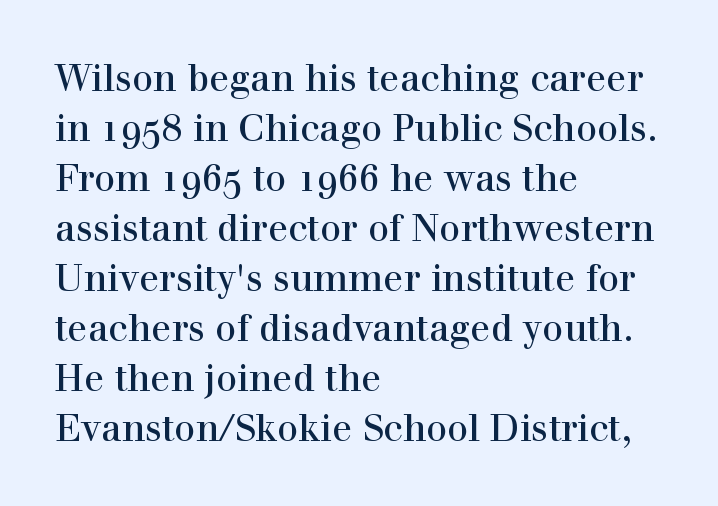
{"serif": "yes", "italic": "no", "width": "normal", "x_height": "medium", "monospaced": "no", "underline": "no", "align": "left", "line_spacing": "normal", "line_spacing_ratio": 1.35, "letter_spacing": "normal", "letter_spacing_em": 0.0, "glyph_px": 37}
